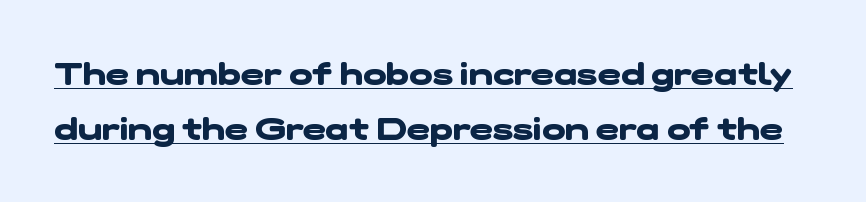
{"serif": "no", "bold": "yes", "weight": "heavy", "width": "wide", "stroke_contrast": "low", "x_height": "medium", "monospaced": "no", "underline": "yes", "line_spacing_ratio": 1.77, "letter_spacing": "normal", "letter_spacing_em": 0.0, "glyph_px": 31}
